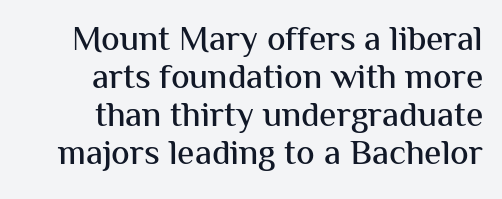
{"serif": "no", "italic": "no", "width": "normal", "stroke_contrast": "medium", "x_height": "medium", "monospaced": "no", "underline": "no", "align": "right", "line_spacing": "tight", "line_spacing_ratio": 1.09, "letter_spacing": "normal", "letter_spacing_em": 0.0, "glyph_px": 35}
